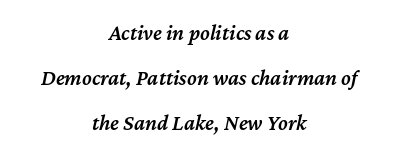
{"italic": "yes", "lean": "right", "slant_degrees": 12, "bold": "semi", "underline": "no", "align": "center", "line_spacing": "loose", "line_spacing_ratio": 2.05, "letter_spacing": "normal", "letter_spacing_em": 0.0, "glyph_px": 22}
